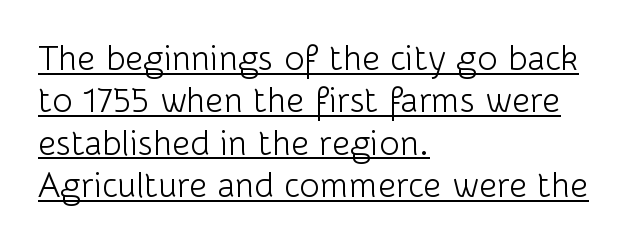
Q: Is the text bold? A: No.
Q: Is the text italic (slanted)? A: No, it is upright.
Q: Is the typeface a serif or a sans-serif typeface? A: Sans-serif.
Q: Is the text underlined? A: Yes.
Q: How is the paragraph aligned? A: Left-aligned.
Q: Is the spacing between letters normal or unusually wide? A: Normal.
Q: Width (condensed, normal, or wide)? A: Normal.
Q: Stroke contrast? A: Low.
Q: x-height? A: Medium.
Q: Monospaced? A: No.
